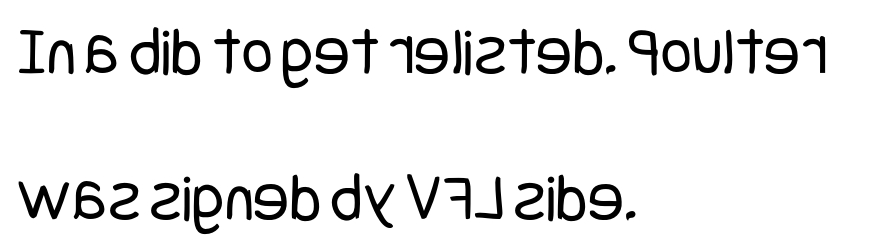
The image shows 68 px regular-weight, condensed sans-serif type, upright; set left-aligned, loose line spacing (2.15x), normal letter spacing, not underlined; low stroke contrast and a large x-height.
